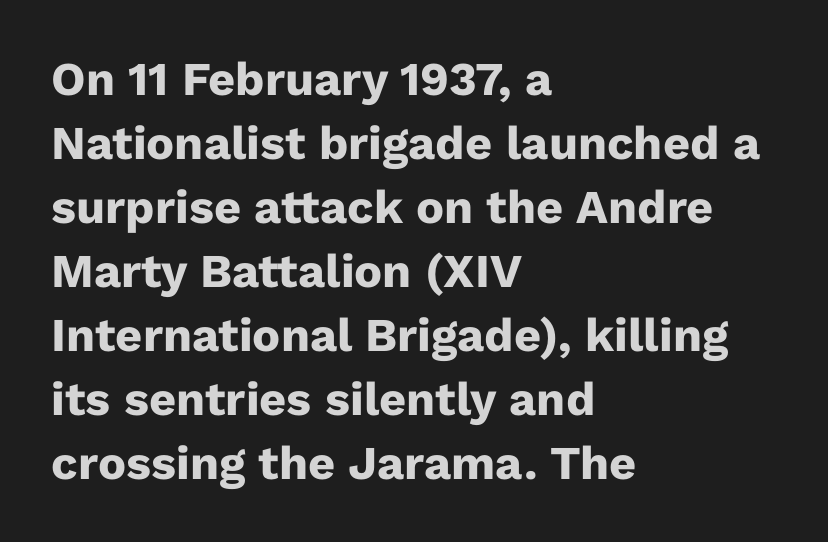
The image shows 47 px heavy sans-serif type, upright; set left-aligned, normal line spacing (1.36x), normal letter spacing, not underlined; low stroke contrast and a medium x-height.
